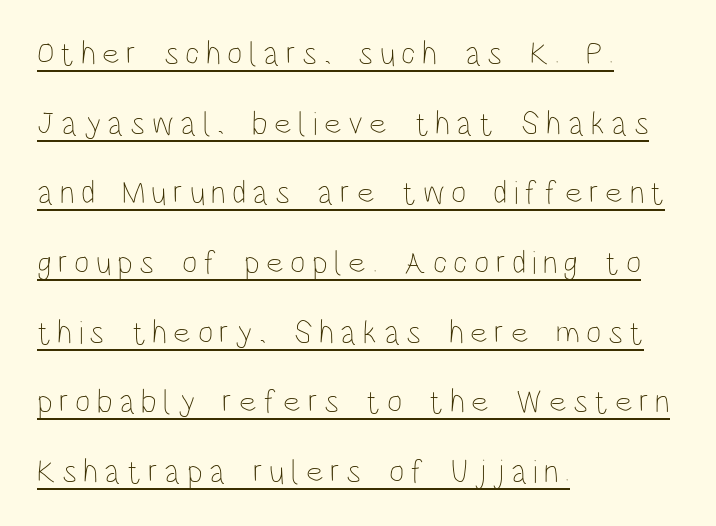
Spacing verdict: proportional, widths tailored to each character. The compositor pushed each line to the left boundary. Looks like someone drew a line under every word here. Stems and bowls with no extra thickness — not bold. Whoever set this chose breathing room over compactness in the vertical rhythm. Ordinary non-slanted type is in use.
